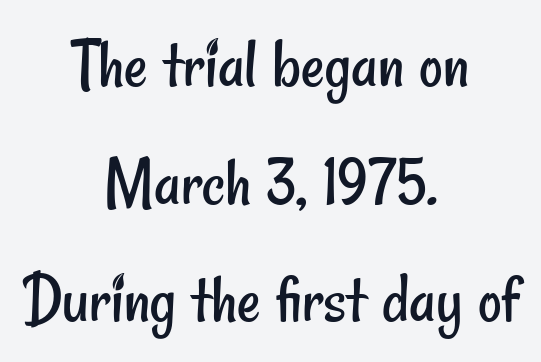
The image shows 73 px regular-weight, condensed sans-serif type; set centered, normal line spacing (1.61x), normal letter spacing, not underlined; low stroke contrast and a small x-height.
